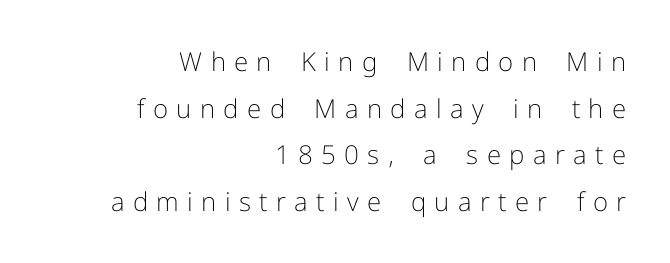
The image shows 26 px text type, upright; set right-aligned, line spacing 1.79x, unusually wide letter spacing (+0.32 em), not underlined.
